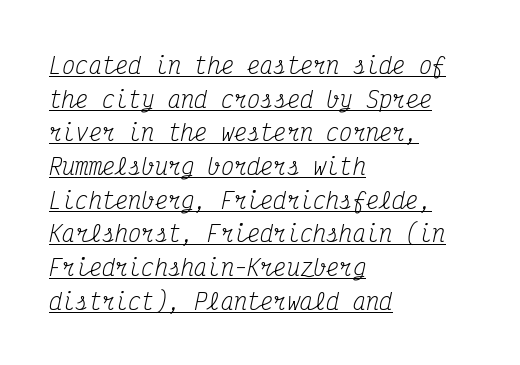
{"italic": "yes", "lean": "right", "slant_degrees": 12, "bold": "no", "underline": "yes", "align": "left", "line_spacing": "normal", "line_spacing_ratio": 1.53, "letter_spacing": "normal", "letter_spacing_em": 0.0, "glyph_px": 22}
